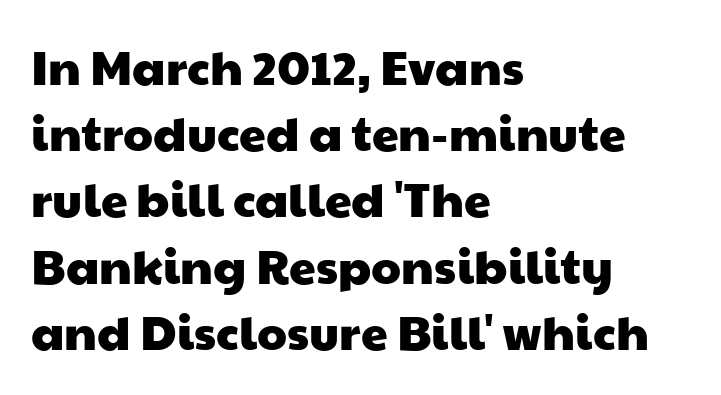
{"serif": "no", "width": "wide", "stroke_contrast": "low", "x_height": "medium", "monospaced": "no", "underline": "no", "align": "left", "line_spacing": "normal", "line_spacing_ratio": 1.38, "letter_spacing": "normal", "letter_spacing_em": 0.0, "glyph_px": 48}
